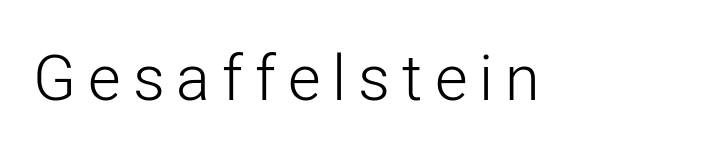
Q: Is the text bold? A: No.
Q: Is the text italic (slanted)? A: No, it is upright.
Q: Is the typeface a serif or a sans-serif typeface? A: Sans-serif.
Q: Is the text underlined? A: No.
Q: Width (condensed, normal, or wide)? A: Normal.
Q: Stroke contrast? A: Low.
Q: x-height? A: Medium.
Q: Monospaced? A: No.
